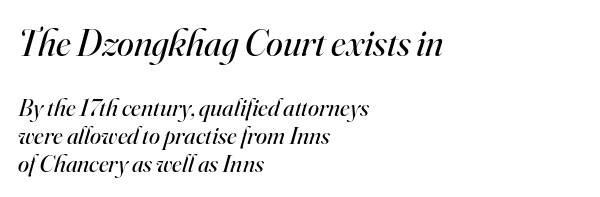
The image shows 38 px regular-weight serif type, italic (leaning right); set left-aligned, tight line spacing (1.12x), normal letter spacing, not underlined; the first (top) block is 1.52x larger; high stroke contrast and a small x-height.
